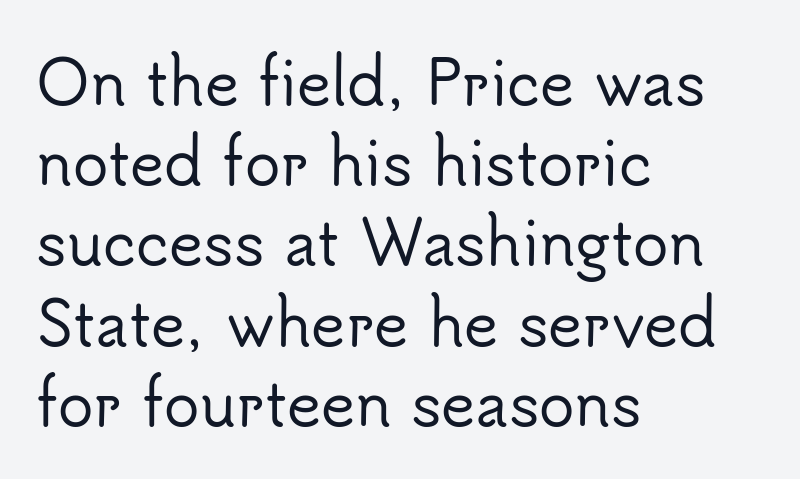
Q: Is the text italic (slanted)? A: No, it is upright.
Q: Is the typeface a serif or a sans-serif typeface? A: Sans-serif.
Q: Is the text underlined? A: No.
Q: How is the paragraph aligned? A: Left-aligned.
Q: Is the spacing between letters normal or unusually wide? A: Normal.
Q: Is the spacing between lines tight, normal or loose? A: Normal.
Q: Width (condensed, normal, or wide)? A: Normal.
Q: Stroke contrast? A: Low.
Q: x-height? A: Small.
Q: Monospaced? A: No.
